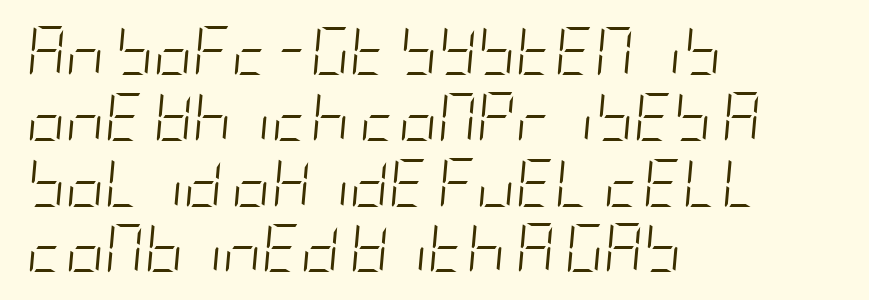
The image shows 48 px light, condensed type, italic (leaning right); set left-aligned, normal line spacing (1.37x), normal letter spacing, not underlined; low stroke contrast and a large x-height.
